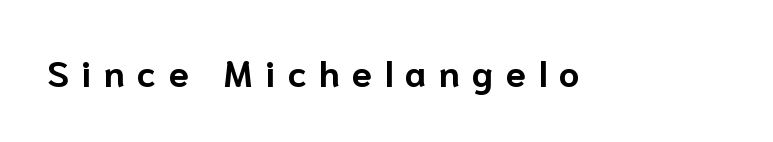
A clean baseline with only descenders dipping below it. The font is running at its bold setting. Observe the wide spacing: letters keep a clear distance from each other. Regarding serifs, this sample does without them. The rendering uses natural spacing where letterforms have individual widths.
